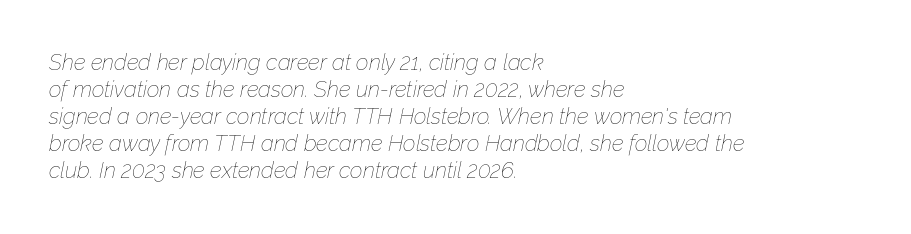
{"italic": "yes", "lean": "right", "slant_degrees": 12, "bold": "no", "underline": "no", "align": "left", "line_spacing_ratio": 1.23, "letter_spacing": "normal", "letter_spacing_em": 0.0, "glyph_px": 22}
